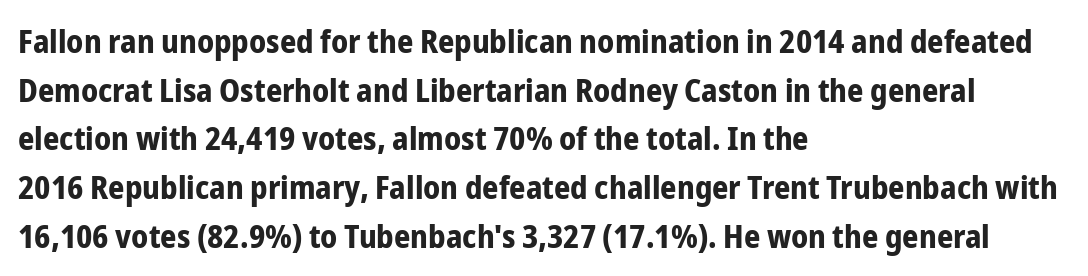
Notice how descenders clear the ascenders below comfortably — that's standard leading. Think of a printed novel: that variable character pitch is what you see here. The area under the type is left untouched. Posture: vertical. A typesetter would label this face a sans.
